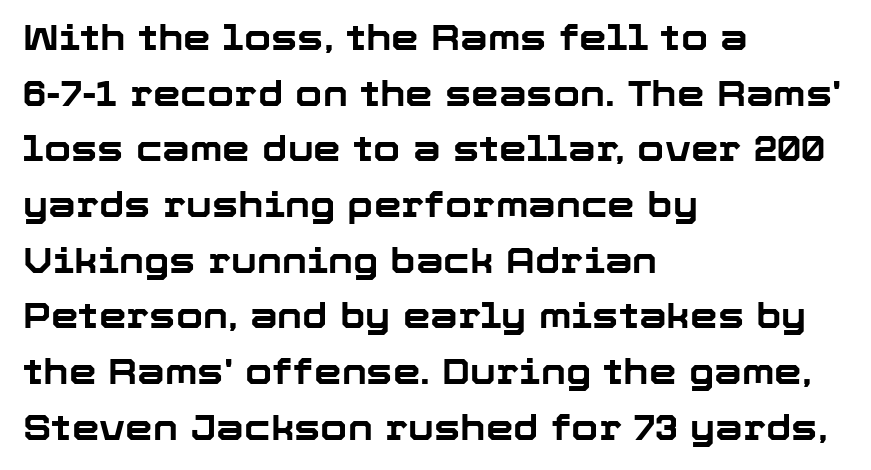
This sample has the flowing, uneven cadence of proportional lettering. The strokes are fattened all the way to bold. Here the glyphs are tracked normally, forming tight word shapes. Just letters on the line, the space beneath them empty. Regarding leading, the lines here are spaced in the standard way.
